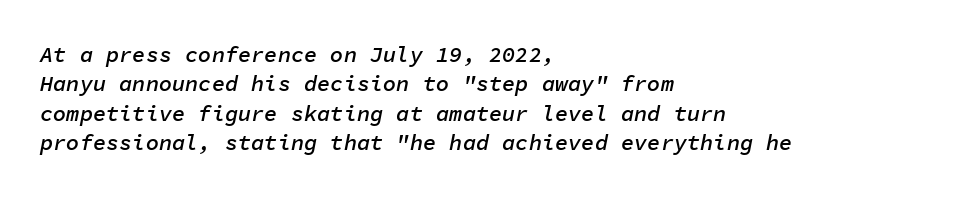
The image shows 22 px text type, italic (leaning right); set left-aligned, normal line spacing (1.34x), normal letter spacing, not underlined.
